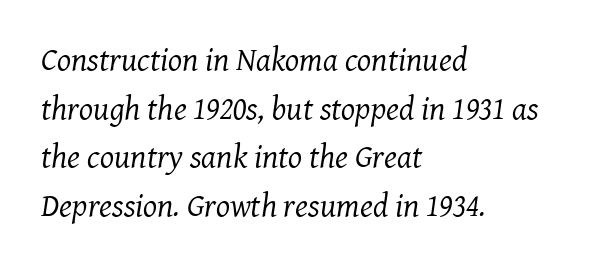
If you drew a line through each stem, it would be angled. The font family rendered here belongs to the serif group. The strip under each line holds only bare page. Each new line begins a customary step beneath the previous one. Layout note: lines flush left.
